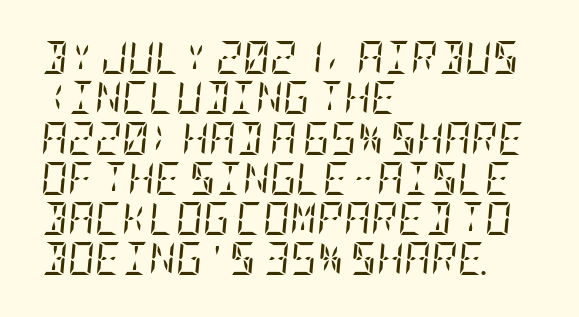
Are there feet on the stems? There are — it's a serif. Stroke mass is kept to a normal reading level or below. Honestly, the letter spacing is just normal — you wouldn't notice it. The axis of the letterforms is tilted away from vertical. Notice how the passage keeps a crisp vertical edge on the left only.
